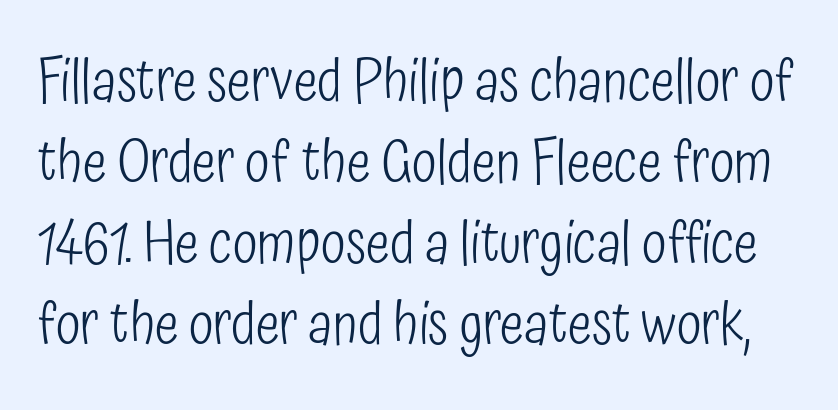
Rule under the text: the space is simply empty. The axis of the letterforms is exactly vertical. The rendering uses natural spacing where letterforms have individual widths. Each word holds together tightly as a unit, with standard inter-letter gaps. Successive baselines arrive at the customary interval. Does the type have serifs? No, each stem ends abruptly.
